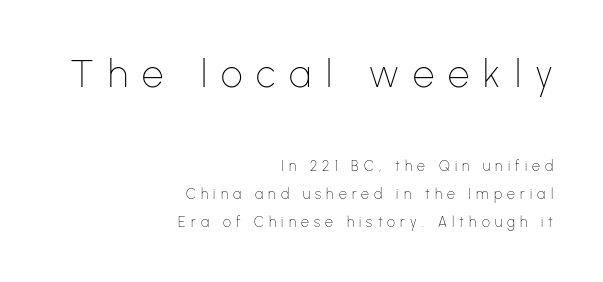
{"serif": "no", "italic": "no", "bold": "no", "weight": "thin", "width": "normal", "stroke_contrast": "low", "x_height": "medium", "monospaced": "no", "underline": "no", "align": "right", "line_spacing": "loose", "line_spacing_ratio": 2.01, "letter_spacing": "wide", "letter_spacing_em": 0.37, "larger_block": "first", "size_ratio": 2.71, "glyph_px": 38}
